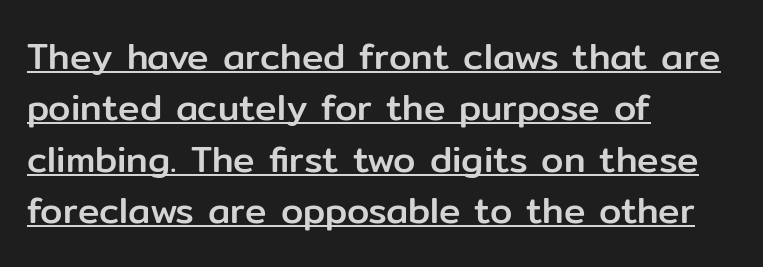
Default kerning and tracking; the words read as compact shapes. A roman cut, with each character standing at attention. Is there much room between lines? A standard amount, neither cramped nor airy. Compared with a centered layout, this one pins lines to the left instead. Descenders here cross a horizontal rule under the line. Looks like regular typesetting: each glyph gets only the width it needs.
